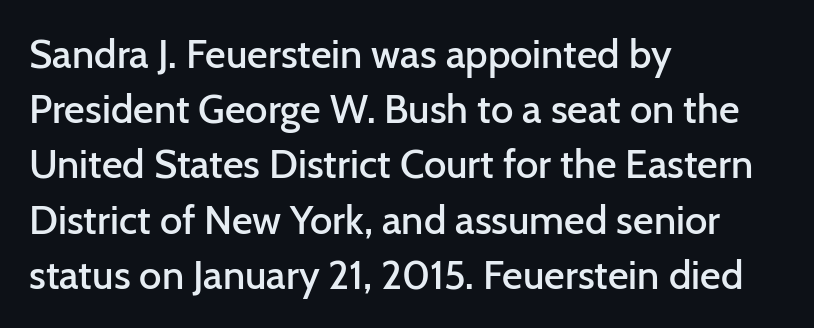
The paragraph has a hard left edge and a soft right edge. Set as a demibold, roughly 600 on the weight scale. You can tell it's not italic because the verticals are truly vertical. Each word holds together tightly as a unit, with standard inter-letter gaps.
